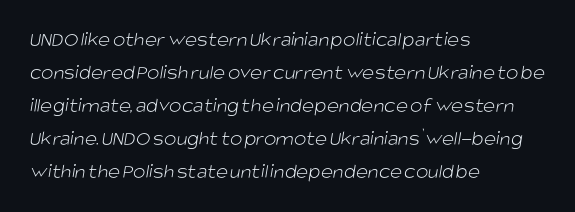
The image shows 21 px text type; set left-aligned, normal line spacing (1.57x), normal letter spacing, not underlined.
